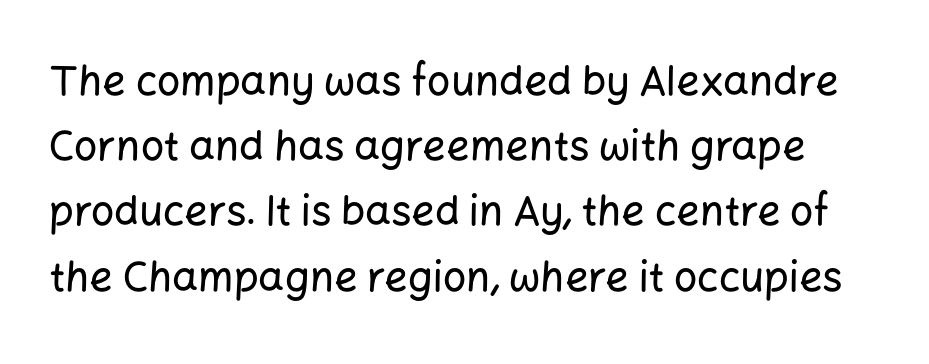
The passage shown is not underscored anywhere. The letters carry no serifs — their stems end cleanly without finishing strokes. These lines are rendered in a variable-pitch font. Leading: standard. The passage shown has conventional tracking throughout. Does the lettering tilt? It doesn't — this is upright.
